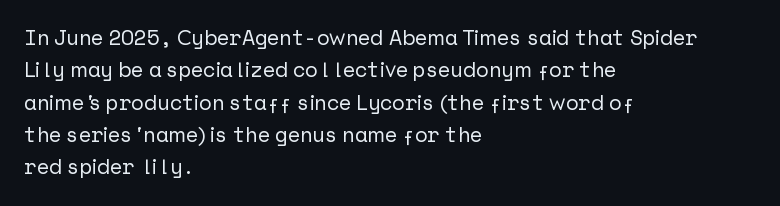
Glyph-to-glyph distance matches everyday printed text. Upright lettering throughout. Notice how descenders clear the ascenders below comfortably — that's standard leading. The strip under each line holds only bare page. Layout note: lines flush left.
